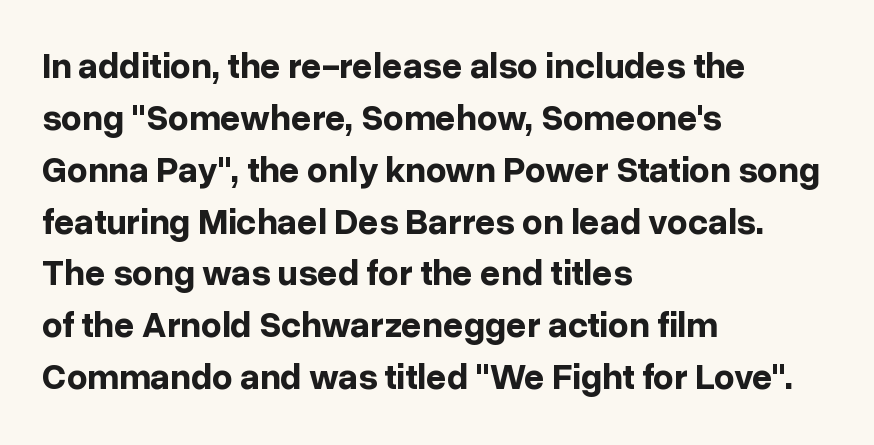
The image shows 36 px bold sans-serif type, upright; set left-aligned, normal line spacing (1.44x), normal letter spacing, not underlined; low stroke contrast and a medium x-height.
